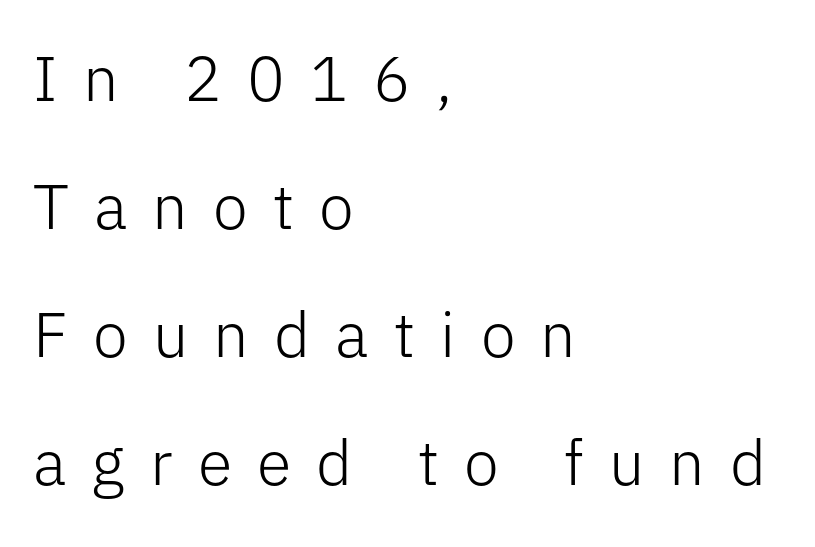
{"serif": "no", "italic": "no", "bold": "no", "weight": "light", "width": "normal", "stroke_contrast": "low", "x_height": "medium", "monospaced": "no", "underline": "no", "align": "left", "line_spacing": "loose", "line_spacing_ratio": 2.03, "letter_spacing": "wide", "letter_spacing_em": 0.4, "glyph_px": 63}
